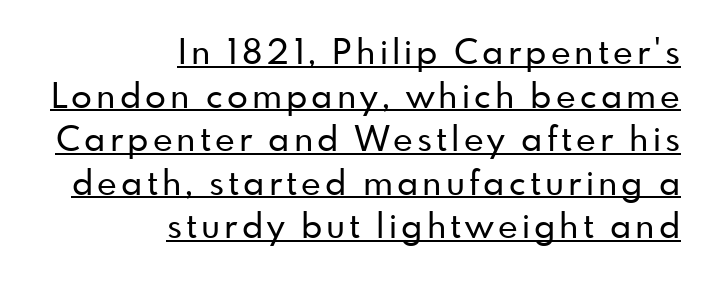
The image shows 34 px sans-serif type, upright; set right-aligned, normal line spacing (1.28x), underlined; low stroke contrast and a small x-height.
